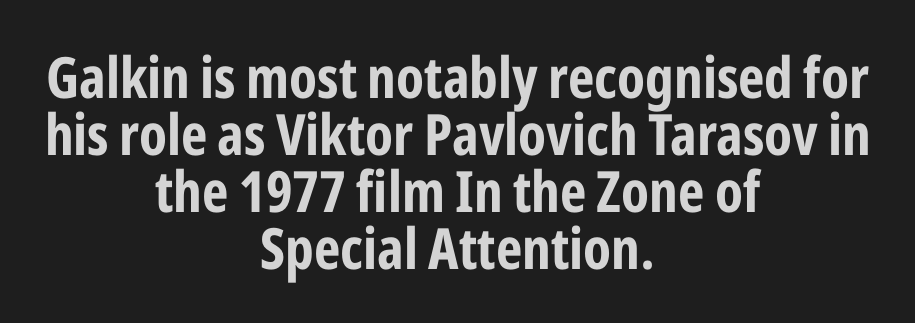
{"serif": "no", "italic": "no", "bold": "yes", "weight": "bold", "width": "condensed", "stroke_contrast": "low", "x_height": "medium", "monospaced": "no", "underline": "no", "align": "center", "line_spacing": "tight", "line_spacing_ratio": 1.0, "letter_spacing": "normal", "letter_spacing_em": 0.0, "glyph_px": 57}
